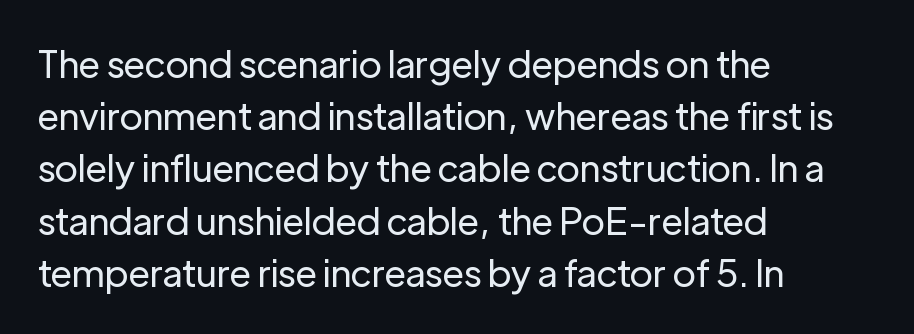
Spacing verdict: proportional, widths tailored to each character. Beneath every word, the page is bare. This sample uses an upright cut, with every glyph sitting square on the baseline. Summary of vertical rhythm: regular, with standard interline spacing.
